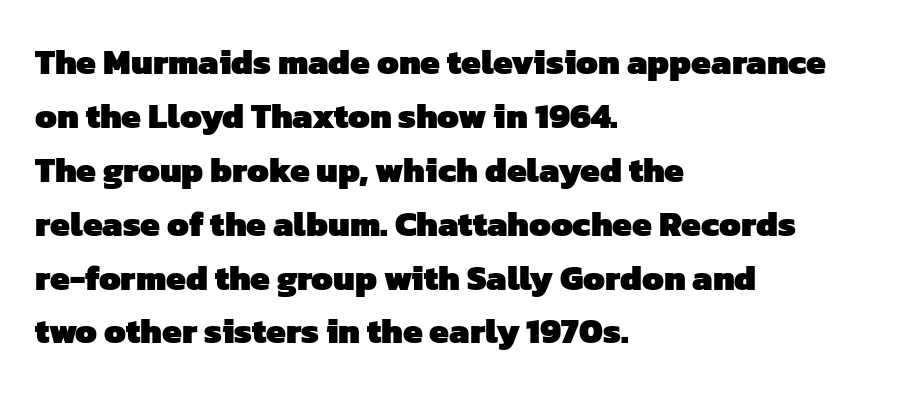
The image shows 35 px heavy sans-serif type; set left-aligned, normal line spacing (1.54x), normal letter spacing, not underlined; low stroke contrast and a medium x-height.
